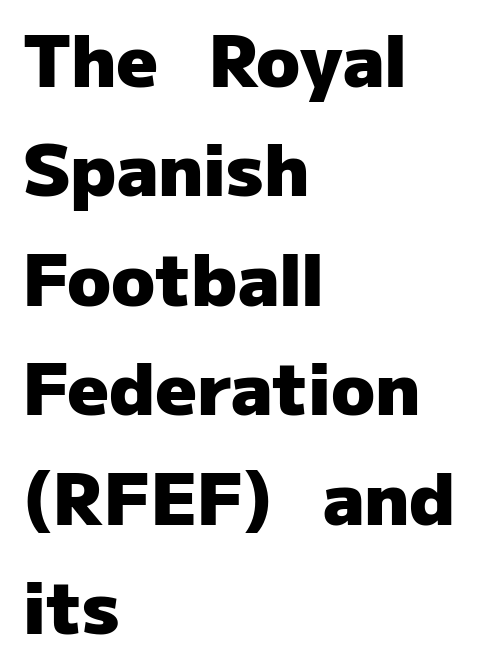
The image shows 72 px heavy sans-serif type, upright; set left-aligned, normal line spacing (1.52x), normal letter spacing, not underlined; low stroke contrast and a medium x-height.
